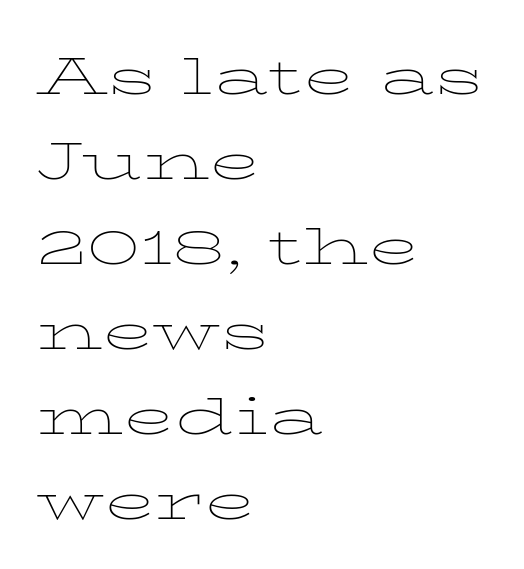
The image shows 68 px thin, wide type, upright; set left-aligned, normal line spacing (1.25x), normal letter spacing, not underlined; low stroke contrast and a medium x-height.
